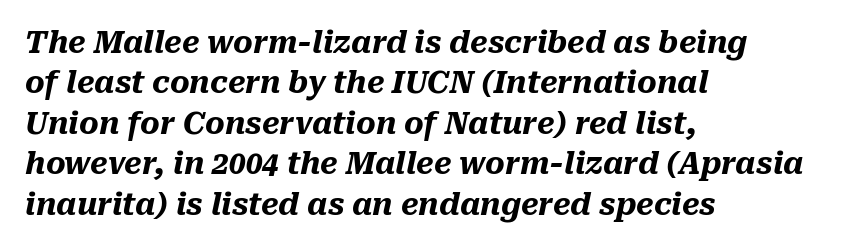
The image shows 30 px heavy type, italic (leaning right); set left-aligned, normal line spacing (1.35x), normal letter spacing, not underlined; medium stroke contrast and a medium x-height.
